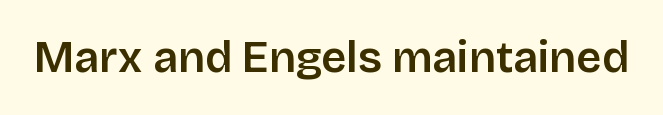
The image shows 44 px sans-serif type, upright; set normal letter spacing, not underlined; low stroke contrast and a large x-height.
